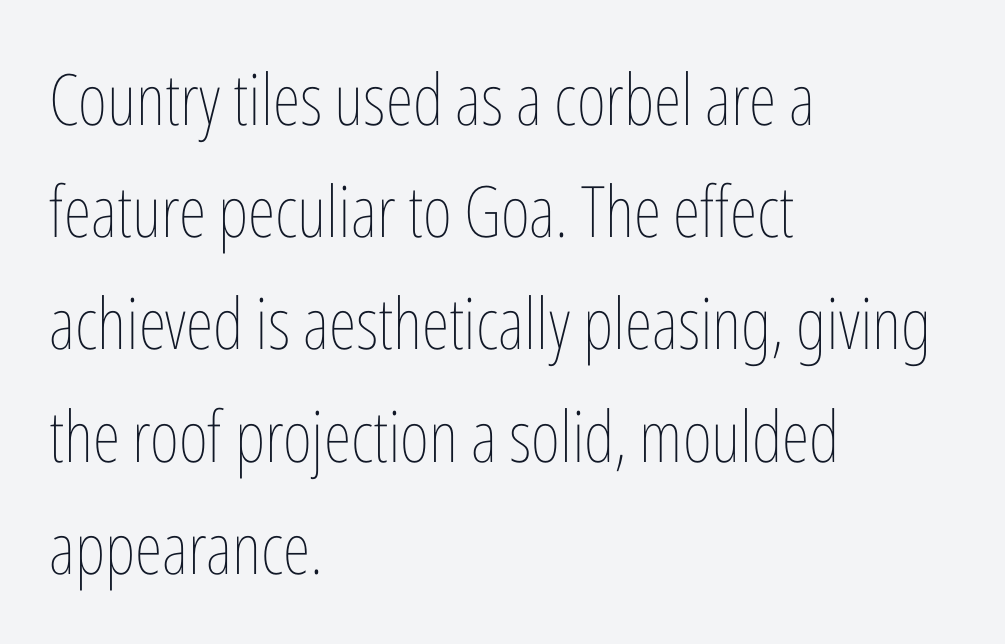
Q: Is the text bold? A: No.
Q: Is the text italic (slanted)? A: No, it is upright.
Q: Is the text underlined? A: No.
Q: How is the paragraph aligned? A: Left-aligned.
Q: Is the spacing between letters normal or unusually wide? A: Normal.
Q: Is the spacing between lines tight, normal or loose? A: Normal.
Q: Width (condensed, normal, or wide)? A: Condensed.
Q: Stroke contrast? A: Low.
Q: x-height? A: Medium.
Q: Monospaced? A: No.
